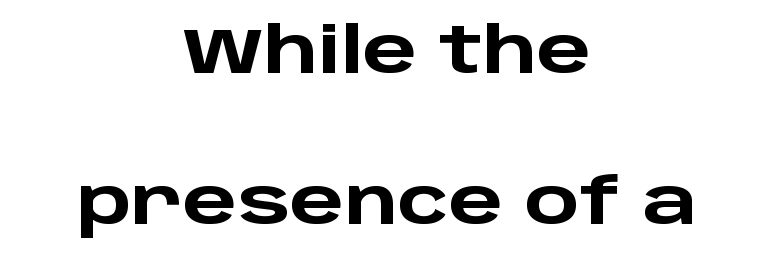
The image shows 64 px heavy, wide sans-serif type, upright; set centered, loose line spacing (2.36x), normal letter spacing, not underlined; low stroke contrast and a large x-height.
